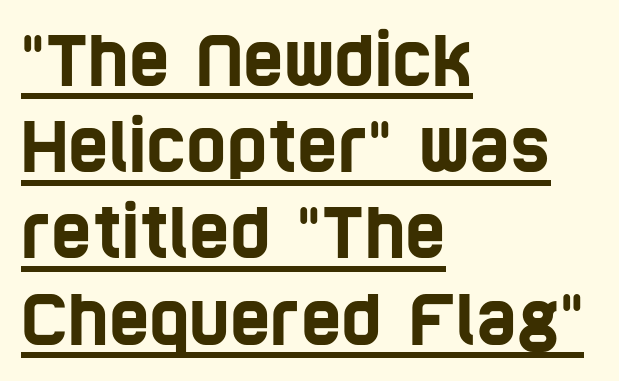
{"serif": "no", "width": "condensed", "stroke_contrast": "low", "x_height": "large", "monospaced": "no", "underline": "yes", "align": "left", "line_spacing": "normal", "line_spacing_ratio": 1.25, "letter_spacing": "normal", "letter_spacing_em": 0.0, "glyph_px": 69}
